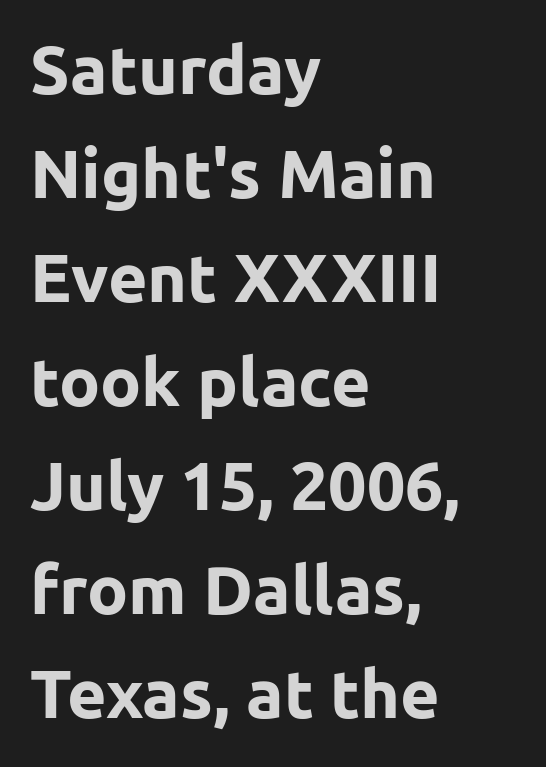
{"serif": "no", "italic": "no", "bold": "yes", "weight": "bold", "width": "normal", "stroke_contrast": "low", "x_height": "medium", "monospaced": "no", "underline": "no", "align": "left", "line_spacing": "normal", "line_spacing_ratio": 1.53, "letter_spacing": "normal", "letter_spacing_em": 0.0, "glyph_px": 68}
